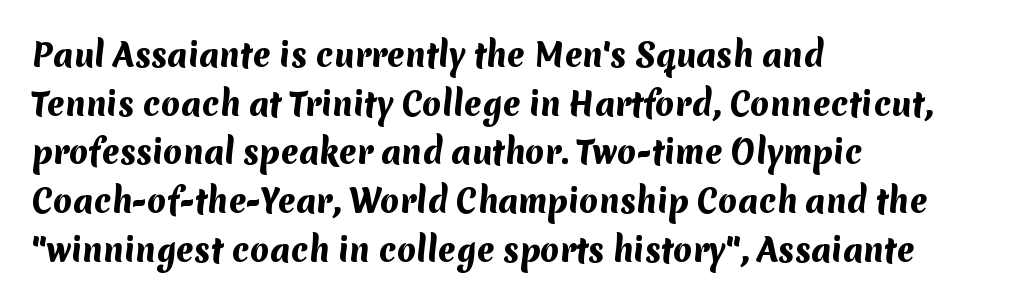
Q: Is the text bold? A: Yes.
Q: Is the typeface a serif or a sans-serif typeface? A: Sans-serif.
Q: Is the text underlined? A: No.
Q: How is the paragraph aligned? A: Left-aligned.
Q: Is the spacing between letters normal or unusually wide? A: Normal.
Q: Is the spacing between lines tight, normal or loose? A: Normal.
Q: Width (condensed, normal, or wide)? A: Normal.
Q: Stroke contrast? A: Medium.
Q: x-height? A: Medium.
Q: Monospaced? A: No.
